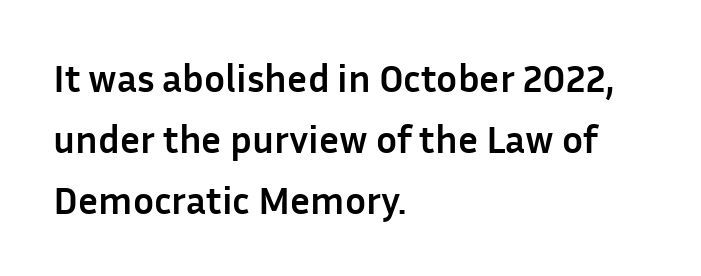
{"serif": "no", "italic": "no", "bold": "yes", "weight": "semibold", "width": "normal", "stroke_contrast": "low", "x_height": "medium", "monospaced": "no", "underline": "no", "align": "left", "line_spacing": "normal", "line_spacing_ratio": 1.56, "letter_spacing": "normal", "letter_spacing_em": 0.0, "glyph_px": 39}
